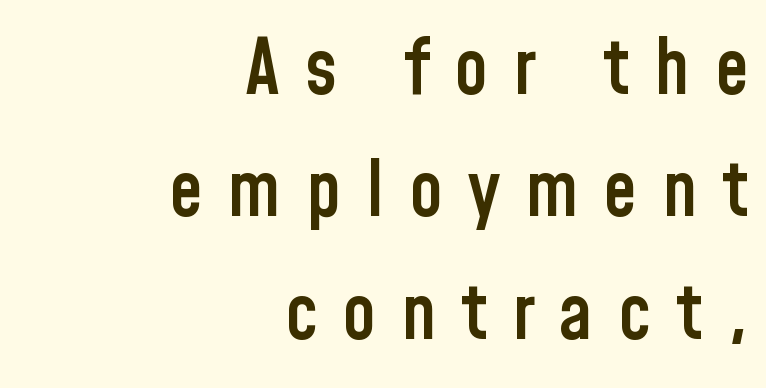
{"serif": "no", "italic": "no", "bold": "semi", "weight": "semibold", "width": "condensed", "stroke_contrast": "low", "x_height": "medium", "monospaced": "no", "underline": "no", "align": "right", "line_spacing": "normal", "line_spacing_ratio": 1.61, "letter_spacing": "wide", "letter_spacing_em": 0.33, "glyph_px": 76}
